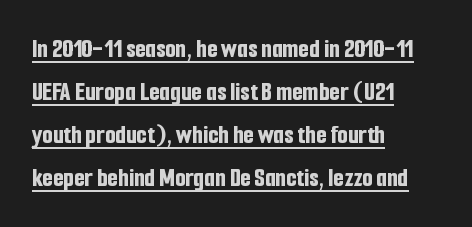
Caption: lettering with a line underneath. This rendering leaves character spacing at its baseline value. Set as a true bold cut, around the 700 mark. The block of text has a typical density, with ordinary space between rows. Where is the straight margin? On the left.
